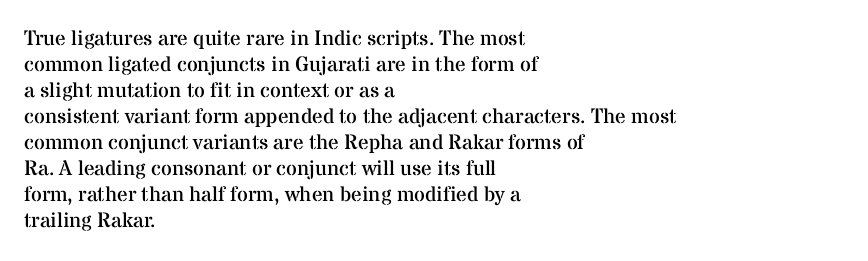
The typography opts for an upright posture over an oblique one. Unmarked baselines from the first word to the last. Students, note that the glyphs here touch the page at normal intervals. Which margin do the lines hug? The left one — the right edge is uneven. The typesetting does not lean heavy: it is not bold.
